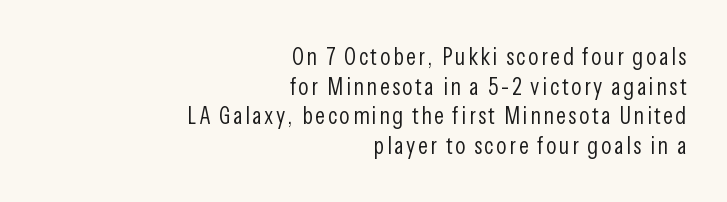
The image shows 24 px text type, upright; set right-aligned, line spacing 1.23x, not underlined.
